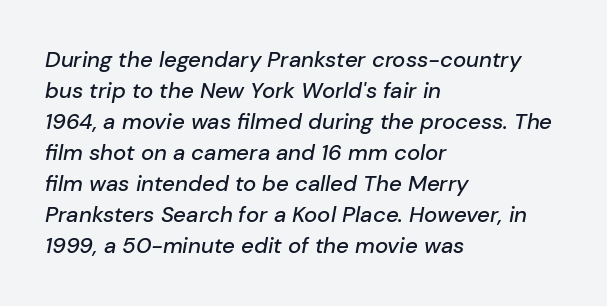
The typography opts for an oblique posture over an upright one. The line texture is even and compact thanks to regular tracking. Each line starts at the same left margin while the right side varies. The rows are spaced the way most documents space them. Beneath every word, the page is bare.
